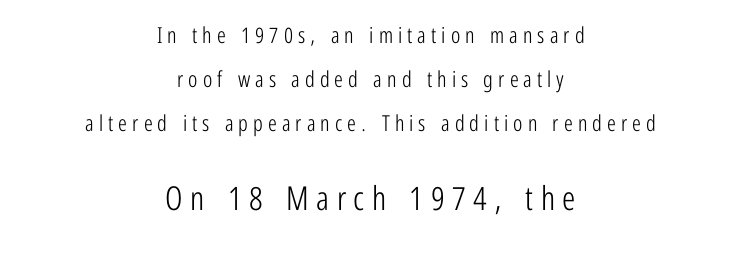
Look at the bottom of the vertical strokes: they stop flat, with no serifs. Both edges are ragged and mirror each other, which tells us the setting is centered. The baseline area is clear. Two sizes are in play, and the larger belongs to the second block.
